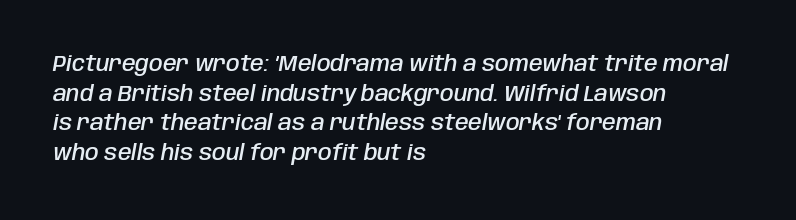
The area under the type is left untouched. Each glyph is drawn with semibold strokes, heavier than normal yet not fully bold. Observe the ordinary spacing: letters are neighbours, not strangers. Leftover space on each line is placed entirely after the last word. This sample uses an oblique cut, with every glyph tilted off the vertical. This block has exactly the height ordinary leading produces.
